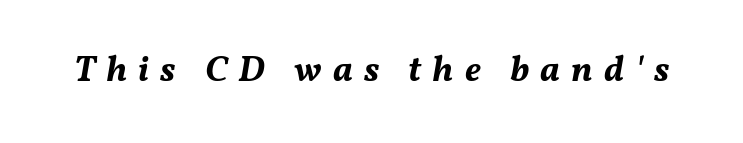
These lines are rendered in a variable-pitch font. The gaps between neighbouring characters are conspicuously large. Notice how the stems are inclined rather than vertical — that's the hallmark of italics. Is the type bold? Yes — the strokes are clearly thick and heavy. This rendering features lettering with no underline.
